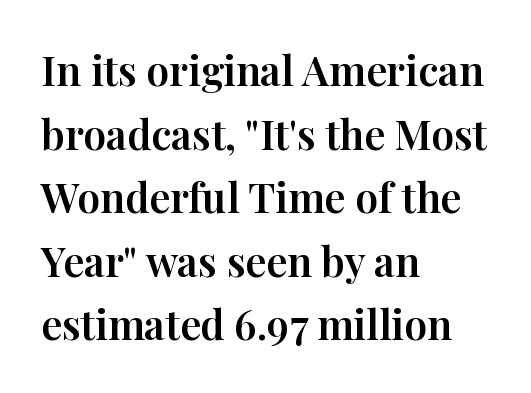
Note the varied advance widths — an 'i' is clearly narrower than an 'm'. This sample is left-justified, so line endings fall wherever the words run out. If you drew a line through each stem, it would be perfectly vertical. Line spacing here is normal.
